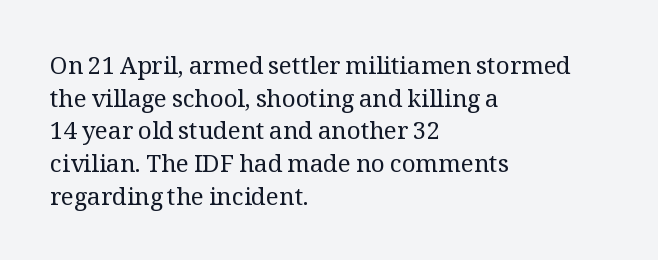
{"italic": "no", "bold": "no", "underline": "no", "align": "left", "line_spacing": "normal", "line_spacing_ratio": 1.36, "letter_spacing": "normal", "letter_spacing_em": 0.0, "glyph_px": 24}
